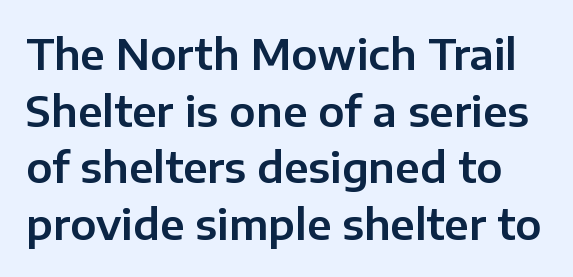
Reading down the column, the eye jumps a familiar distance to each next line. The letters advance in unequal steps, a hallmark of proportional type. The foot of each line stays bare and open. The face used here is a sans, in the tradition of grotesques and geometrics. These lines keep a tight, regular rhythm from letter to letter.
